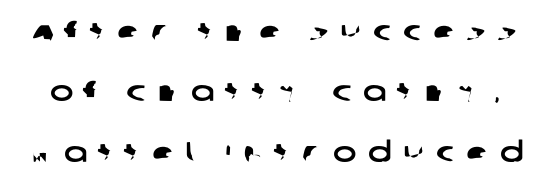
Q: Is the typeface a serif or a sans-serif typeface? A: Sans-serif.
Q: Is the text underlined? A: No.
Q: Is the spacing between letters normal or unusually wide? A: Unusually wide.
Q: Is the spacing between lines tight, normal or loose? A: Loose.
Q: Width (condensed, normal, or wide)? A: Wide.
Q: Stroke contrast? A: Low.
Q: x-height? A: Large.
Q: Monospaced? A: No.
